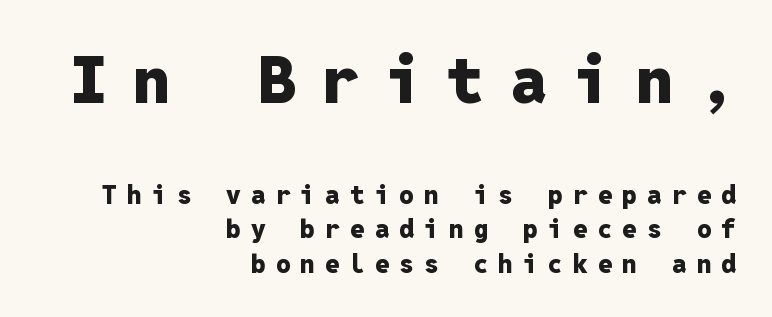
The image shows 66 px heavy sans-serif type, upright, monospaced; set right-aligned, normal line spacing (1.33x), unusually wide letter spacing (+0.39 em), not underlined; the first (top) block is 2.54x larger; low stroke contrast and a medium x-height.
